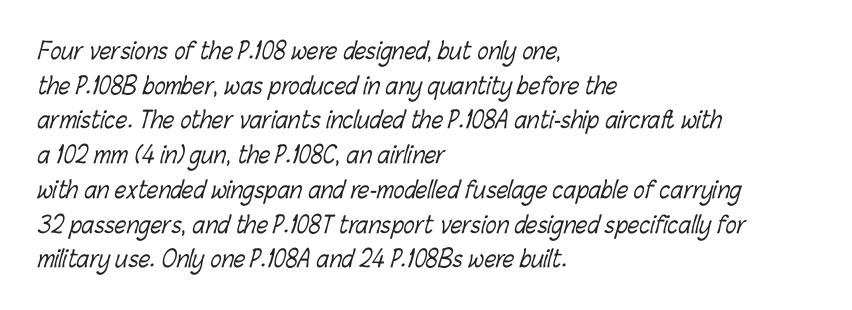
Q: Is the text bold? A: No.
Q: Is the text underlined? A: No.
Q: How is the paragraph aligned? A: Left-aligned.
Q: Is the spacing between letters normal or unusually wide? A: Normal.
Q: Is the spacing between lines tight, normal or loose? A: Normal.
